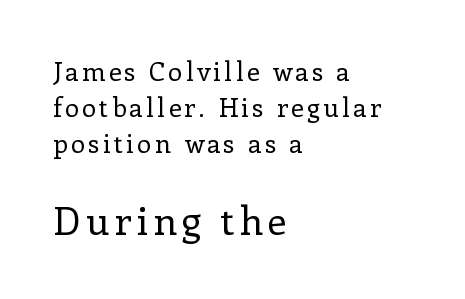
The image shows 39 px regular-weight serif type, upright; set left-aligned, normal line spacing (1.39x), not underlined; the second (bottom) block is 1.5x larger; low stroke contrast and a medium x-height.
